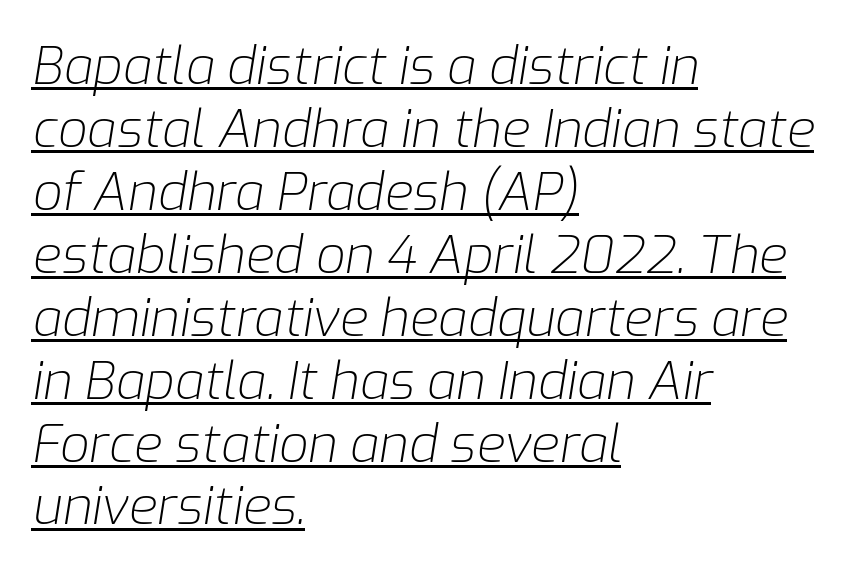
The weight would be labelled regular, book, light, or lighter still. Is this a fixed-width face? No — the glyphs have proportional, varying widths. In terms of letterspacing, this is plain default setting. The face used here appears with an underline applied. Notice how the passage keeps a crisp vertical edge on the left only.
